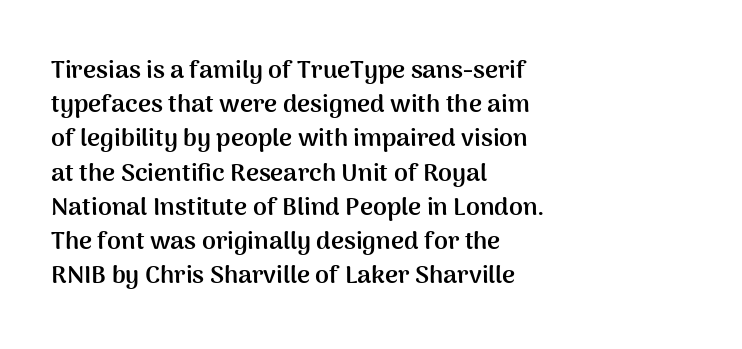
Q: Is the text bold? A: Yes.
Q: Is the text italic (slanted)? A: No, it is upright.
Q: Is the text underlined? A: No.
Q: How is the paragraph aligned? A: Left-aligned.
Q: Is the spacing between letters normal or unusually wide? A: Normal.
Q: Is the spacing between lines tight, normal or loose? A: Normal.
